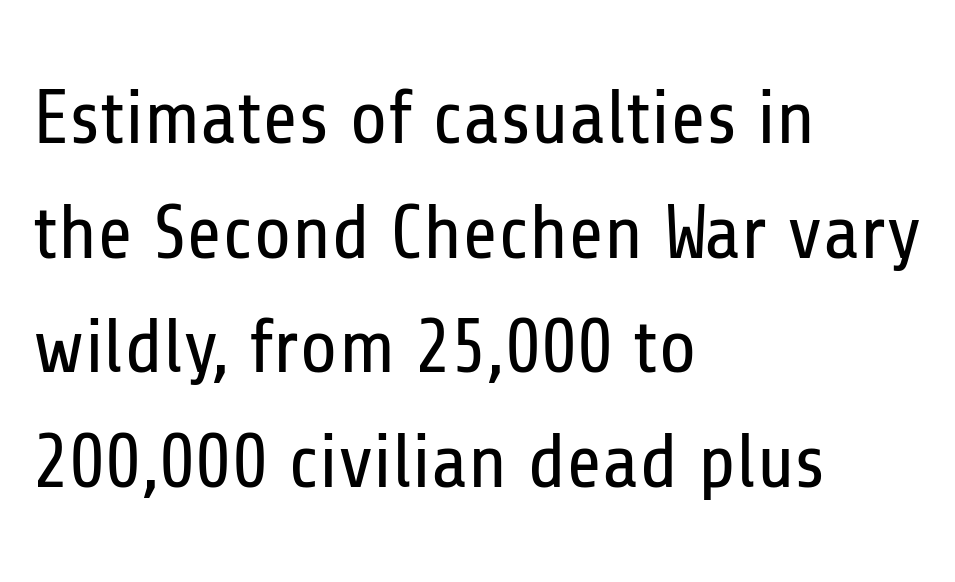
{"serif": "no", "italic": "no", "bold": "no", "weight": "regular", "width": "condensed", "stroke_contrast": "low", "x_height": "medium", "monospaced": "no", "underline": "no", "align": "left", "line_spacing": "normal", "line_spacing_ratio": 1.49, "letter_spacing": "normal", "letter_spacing_em": 0.0, "glyph_px": 77}
